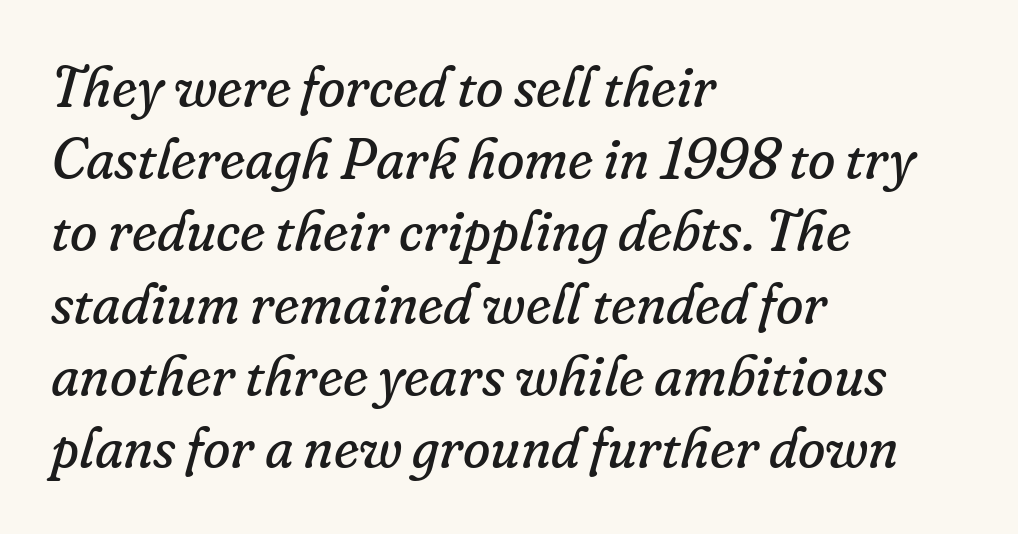
Q: Is the text bold? A: No.
Q: Is the text italic (slanted)? A: Yes, it leans right by about 16 degrees.
Q: Is the typeface a serif or a sans-serif typeface? A: Serif.
Q: Is the text underlined? A: No.
Q: How is the paragraph aligned? A: Left-aligned.
Q: Is the spacing between letters normal or unusually wide? A: Normal.
Q: Is the spacing between lines tight, normal or loose? A: Normal.
Q: Width (condensed, normal, or wide)? A: Normal.
Q: Stroke contrast? A: Low.
Q: x-height? A: Small.
Q: Monospaced? A: No.
